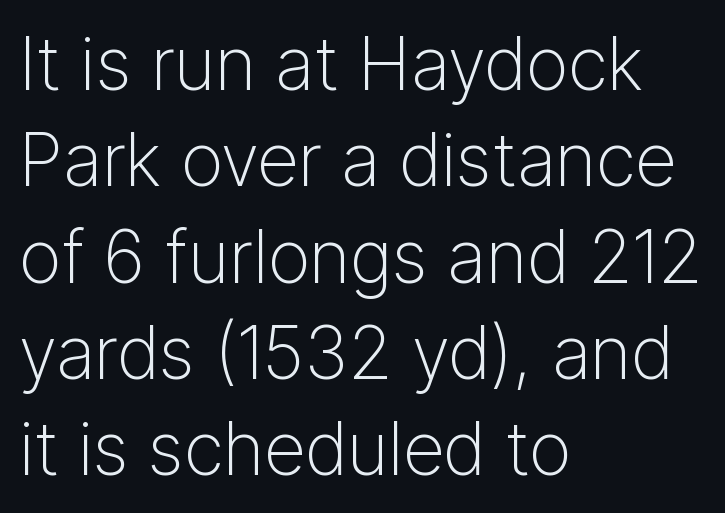
Q: Is the text bold? A: No.
Q: Is the text italic (slanted)? A: No, it is upright.
Q: Is the typeface a serif or a sans-serif typeface? A: Sans-serif.
Q: Is the text underlined? A: No.
Q: How is the paragraph aligned? A: Left-aligned.
Q: Is the spacing between letters normal or unusually wide? A: Normal.
Q: Is the spacing between lines tight, normal or loose? A: Normal.
Q: Width (condensed, normal, or wide)? A: Normal.
Q: Stroke contrast? A: Low.
Q: x-height? A: Medium.
Q: Monospaced? A: No.
